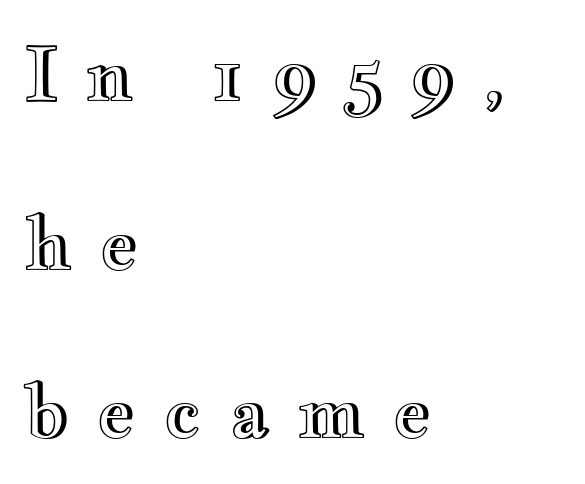
The image shows 74 px wide type, upright; set left-aligned, loose line spacing (2.28x), unusually wide letter spacing (+0.36 em), not underlined; a small x-height.
